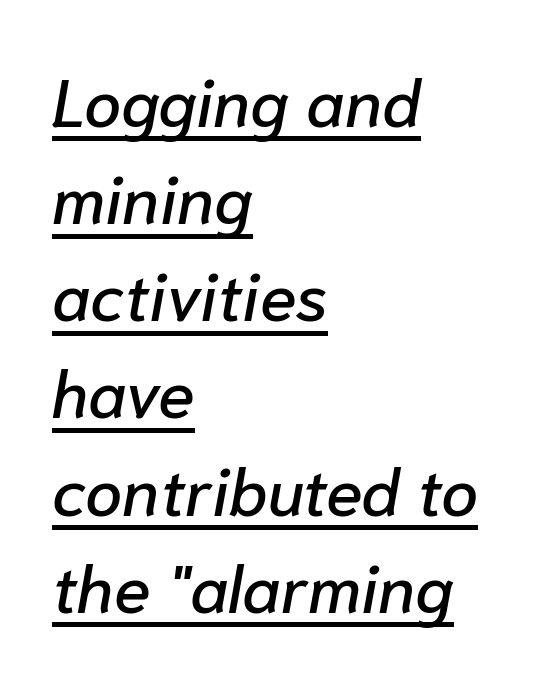
{"italic": "yes", "lean": "right", "slant_degrees": 10, "width": "normal", "stroke_contrast": "low", "x_height": "medium", "monospaced": "no", "underline": "yes", "align": "left", "line_spacing": "normal", "line_spacing_ratio": 1.45, "letter_spacing": "normal", "letter_spacing_em": 0.0, "glyph_px": 67}
